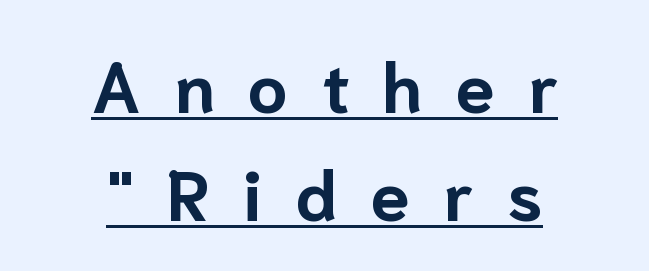
{"serif": "no", "italic": "no", "bold": "yes", "weight": "bold", "width": "normal", "stroke_contrast": "low", "x_height": "medium", "monospaced": "no", "underline": "yes", "align": "center", "line_spacing": "normal", "line_spacing_ratio": 1.55, "letter_spacing": "wide", "letter_spacing_em": 0.48, "glyph_px": 70}
